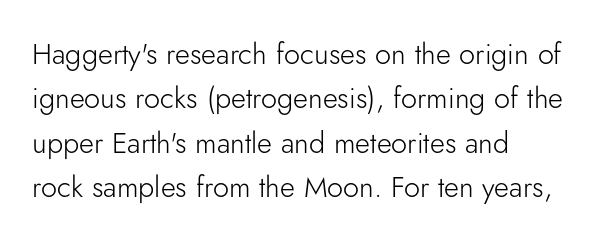
Q: Is the text bold? A: No.
Q: Is the text italic (slanted)? A: No, it is upright.
Q: Is the typeface a serif or a sans-serif typeface? A: Sans-serif.
Q: Is the text underlined? A: No.
Q: How is the paragraph aligned? A: Left-aligned.
Q: Is the spacing between letters normal or unusually wide? A: Normal.
Q: Is the spacing between lines tight, normal or loose? A: Normal.
Q: Width (condensed, normal, or wide)? A: Normal.
Q: Stroke contrast? A: Low.
Q: x-height? A: Small.
Q: Monospaced? A: No.
